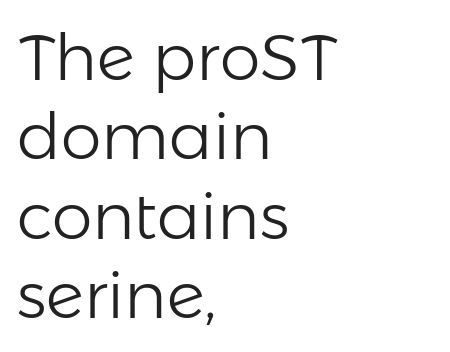
The image shows 65 px light sans-serif type, upright; set left-aligned, line spacing 1.22x, normal letter spacing, not underlined; low stroke contrast and a medium x-height.
